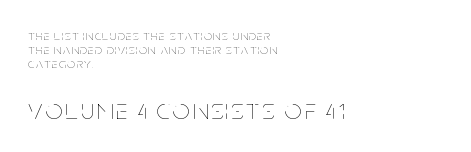
Q: Is the text bold? A: No.
Q: Is the text italic (slanted)? A: No, it is upright.
Q: Is the text underlined? A: No.
Q: How is the paragraph aligned? A: Left-aligned.
Q: Is the spacing between lines tight, normal or loose? A: Tight.
Q: Which block of text is set in a larger size, the first (top) or the second (bottom)? A: The second (bottom) one.
Q: Width (condensed, normal, or wide)? A: Condensed.
Q: Stroke contrast? A: Low.
Q: x-height? A: Large.
Q: Monospaced? A: No.
